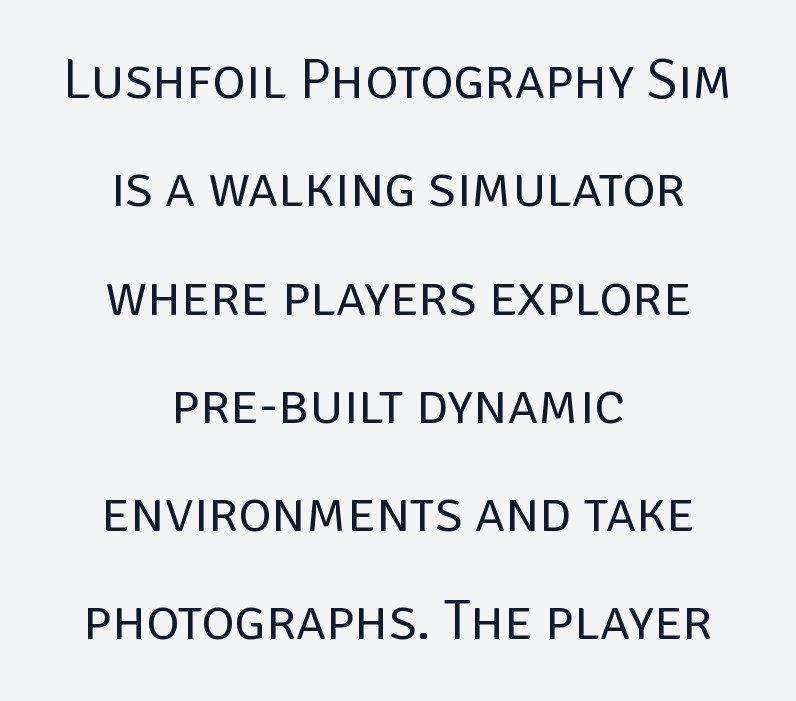
The image shows 57 px regular-weight sans-serif type, upright; set centered, loose line spacing (1.9x), normal letter spacing, not underlined; low stroke contrast and a large x-height.
